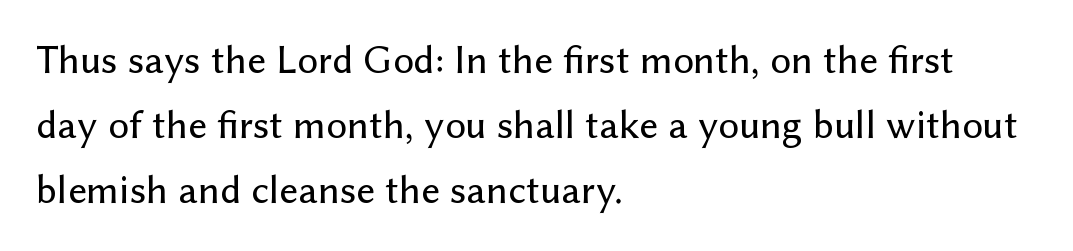
Visually the block forms a straight wall on the left and a jagged coastline on the right. Font category for this specimen: sans-serif. Unmarked baselines from the first word to the last. Notice how the stems are strictly vertical — no italics here. Looks like regular typesetting: each glyph gets only the width it needs. Between one letter and the next there's only the usual sliver of space.
